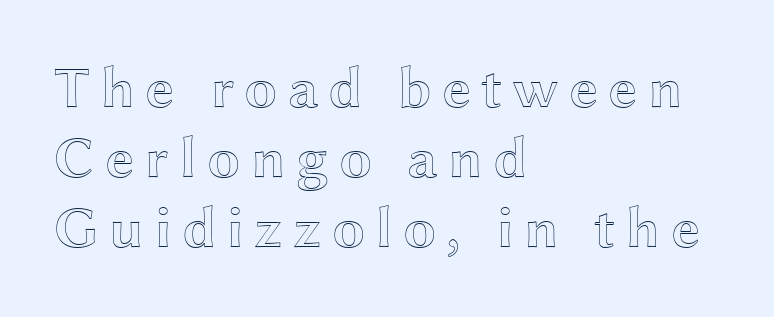
Reading down the block, your eye returns to a fixed left position each line. The passage shown is typed in a proportional face where columns would drift. Only glyphs here, with clear space below each row. The lettering holds an erect, upright posture throughout.
